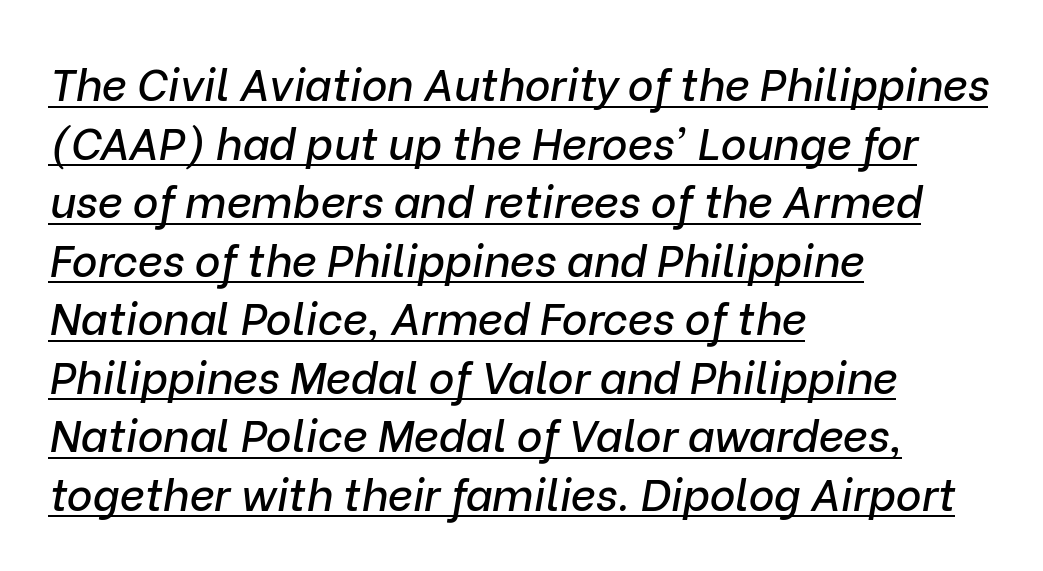
Every character sits at an angle, as italics do. Whoever set this chose a conventional vertical rhythm. Inter-character spacing is left at the font's built-in metrics. Here the designer chose a conventional face with non-uniform glyph widths.
